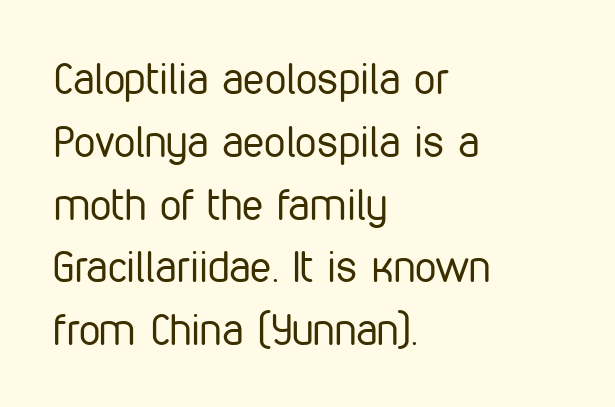
{"serif": "no", "italic": "no", "bold": "no", "weight": "regular", "width": "condensed", "stroke_contrast": "low", "x_height": "medium", "monospaced": "no", "underline": "no", "align": "left", "line_spacing": "normal", "line_spacing_ratio": 1.46, "letter_spacing": "normal", "letter_spacing_em": 0.0, "glyph_px": 43}
